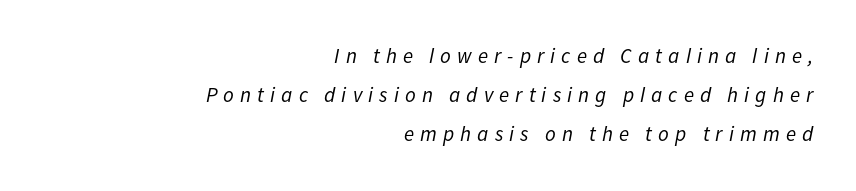
Q: Is the text bold? A: No.
Q: Is the text italic (slanted)? A: Yes, it leans right by about 11 degrees.
Q: Is the text underlined? A: No.
Q: How is the paragraph aligned? A: Right-aligned.
Q: Is the spacing between letters normal or unusually wide? A: Unusually wide.
